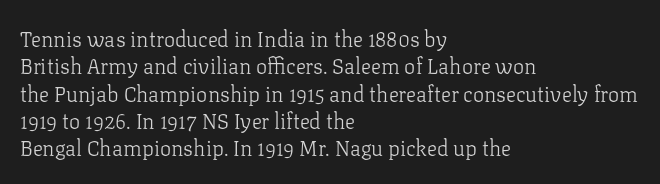
The image shows 21 px text type, upright; set left-aligned, normal line spacing (1.3x), normal letter spacing, not underlined.
